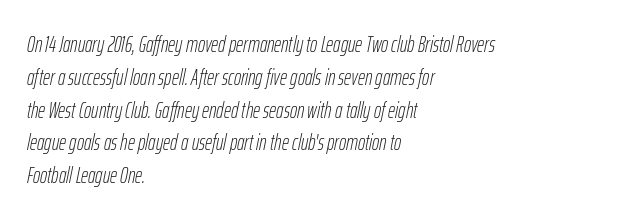
Nothing unusual about the tracking: characters are spaced as the font intends. This reads as an unemphasized weight, regular at the heaviest. The paragraph shown leans on its left margin. Does the lettering tilt? It does — this is italic. Reading down the column, the eye jumps a familiar distance to each next line.
